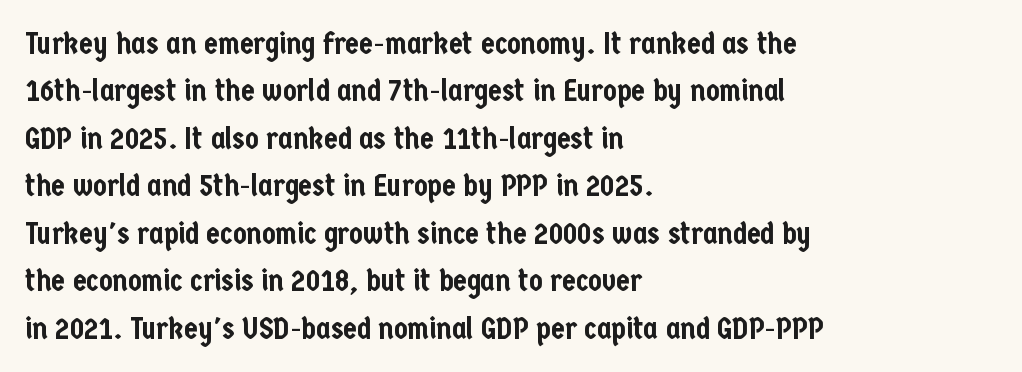
Q: Is the text italic (slanted)? A: No, it is upright.
Q: Is the typeface a serif or a sans-serif typeface? A: Sans-serif.
Q: Is the text underlined? A: No.
Q: How is the paragraph aligned? A: Left-aligned.
Q: Is the spacing between letters normal or unusually wide? A: Normal.
Q: Is the spacing between lines tight, normal or loose? A: Normal.
Q: Width (condensed, normal, or wide)? A: Condensed.
Q: Stroke contrast? A: Low.
Q: x-height? A: Medium.
Q: Monospaced? A: No.
